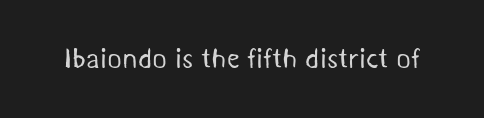
Q: Is the text bold? A: No.
Q: Is the typeface a serif or a sans-serif typeface? A: Sans-serif.
Q: Is the text underlined? A: No.
Q: Is the spacing between letters normal or unusually wide? A: Normal.
Q: Width (condensed, normal, or wide)? A: Normal.
Q: Stroke contrast? A: Medium.
Q: x-height? A: Medium.
Q: Monospaced? A: No.
